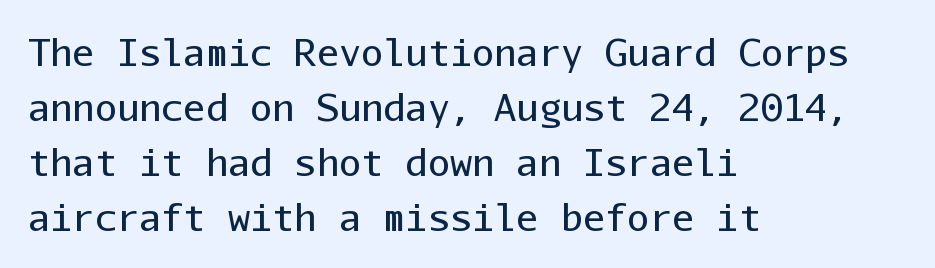
The image shows 37 px regular-weight sans-serif type, upright, monospaced; set left-aligned, normal line spacing (1.49x), normal letter spacing, not underlined; low stroke contrast and a medium x-height.
